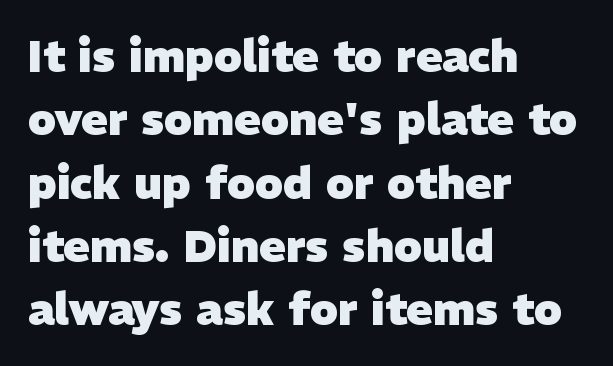
Do the characters align in a grid? No, the font is proportional. If you drew a ruler down the left edge, every line would touch it. The rendering shows plain stroke endings on the letterforms — a sans-serif design. The space beneath each line is pristine and unruled. Students, note that the glyphs here touch the page at normal intervals. Vertical spacing — default.
